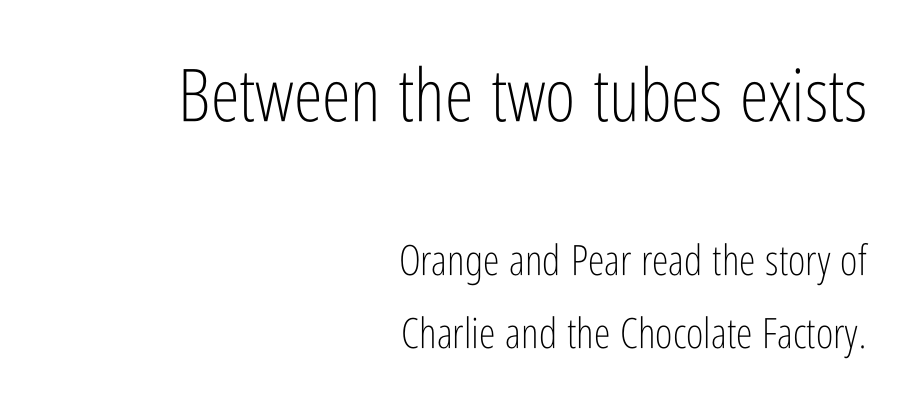
Q: Is the text bold? A: No.
Q: Is the text italic (slanted)? A: No, it is upright.
Q: Is the typeface a serif or a sans-serif typeface? A: Sans-serif.
Q: Is the text underlined? A: No.
Q: How is the paragraph aligned? A: Right-aligned.
Q: Is the spacing between letters normal or unusually wide? A: Normal.
Q: Which block of text is set in a larger size, the first (top) or the second (bottom)? A: The first (top) one.
Q: Width (condensed, normal, or wide)? A: Condensed.
Q: Stroke contrast? A: Low.
Q: x-height? A: Medium.
Q: Monospaced? A: No.
